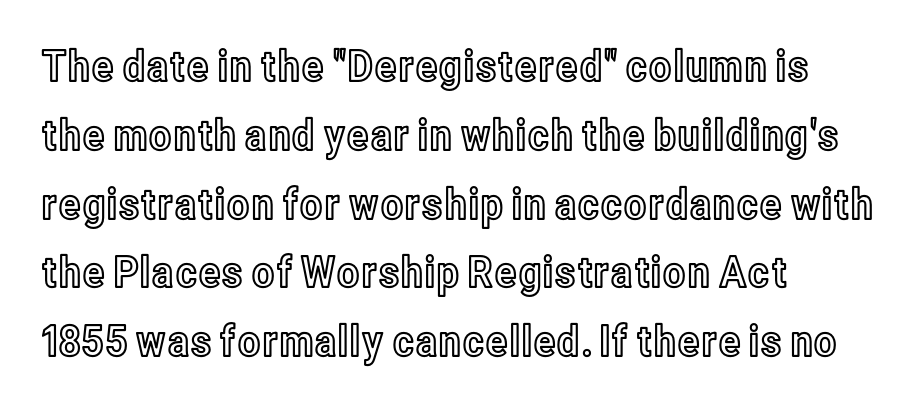
The foot of each line stays bare and open. Posture: upright roman. You could not count columns in this text — the font is proportionally spaced. Each word holds together tightly as a unit, with standard inter-letter gaps. Teacher's note: observe the even left margin — that is flush-left alignment. Honestly, the row spacing looks completely unremarkable.
